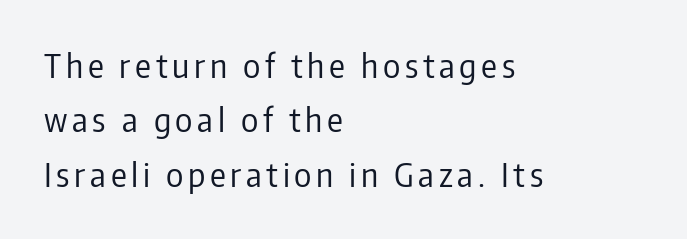
Q: Is the text bold? A: No.
Q: Is the text italic (slanted)? A: No, it is upright.
Q: Is the typeface a serif or a sans-serif typeface? A: Sans-serif.
Q: Is the text underlined? A: No.
Q: How is the paragraph aligned? A: Left-aligned.
Q: Is the spacing between lines tight, normal or loose? A: Normal.
Q: Width (condensed, normal, or wide)? A: Condensed.
Q: Stroke contrast? A: Low.
Q: x-height? A: Medium.
Q: Monospaced? A: No.
